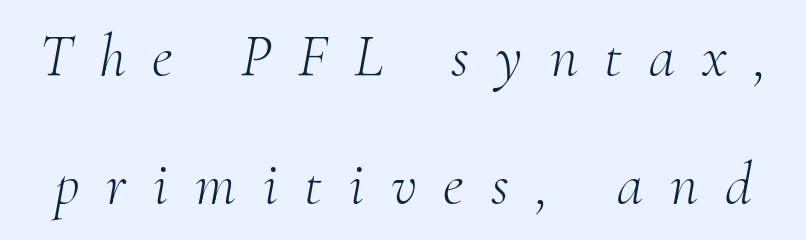
{"serif": "yes", "italic": "yes", "lean": "right", "slant_degrees": 10, "bold": "no", "weight": "light", "width": "normal", "stroke_contrast": "medium", "x_height": "small", "monospaced": "no", "underline": "no", "line_spacing": "loose", "line_spacing_ratio": 2.13, "letter_spacing": "wide", "letter_spacing_em": 0.45, "glyph_px": 60}
